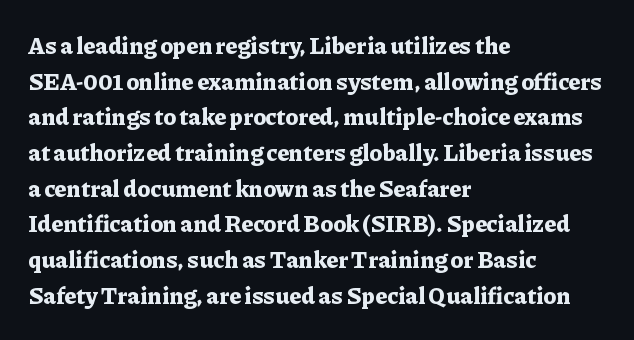
The image shows 23 px bold type, upright; set left-aligned, normal line spacing (1.55x), normal letter spacing, not underlined.
